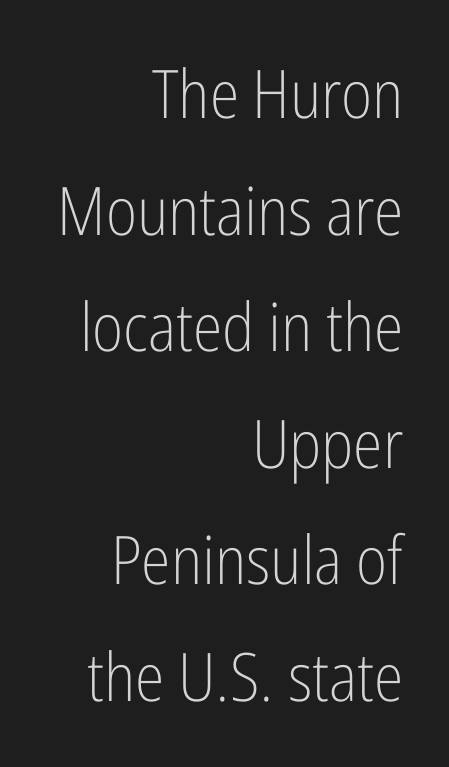
Q: Is the text bold? A: No.
Q: Is the text italic (slanted)? A: No, it is upright.
Q: Is the typeface a serif or a sans-serif typeface? A: Sans-serif.
Q: Is the text underlined? A: No.
Q: How is the paragraph aligned? A: Right-aligned.
Q: Is the spacing between letters normal or unusually wide? A: Normal.
Q: Width (condensed, normal, or wide)? A: Condensed.
Q: Stroke contrast? A: Low.
Q: x-height? A: Medium.
Q: Monospaced? A: No.
